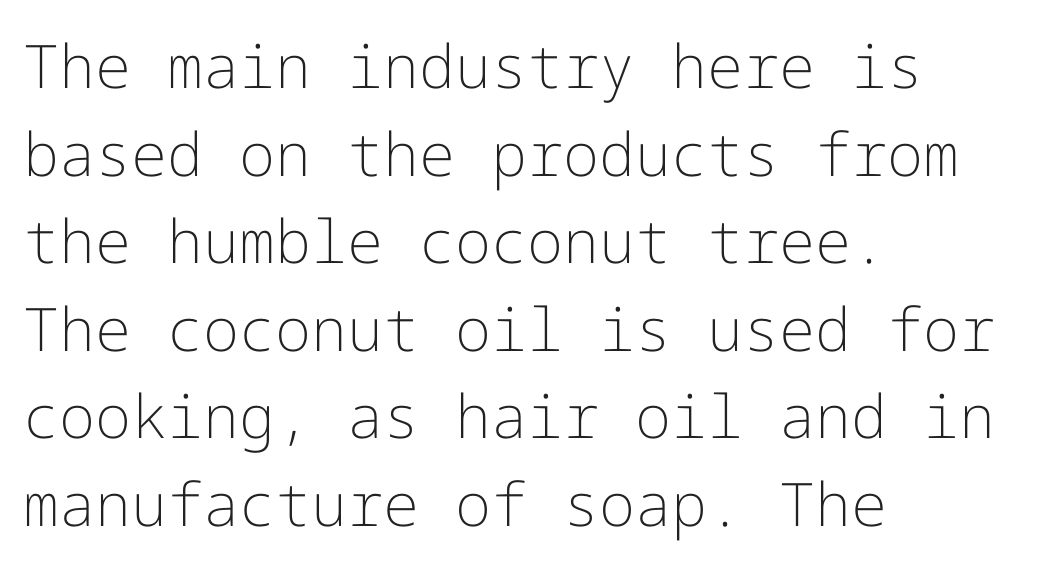
The image shows 60 px light sans-serif type, upright; set left-aligned, normal line spacing (1.46x), normal letter spacing, not underlined; low stroke contrast and a medium x-height.
